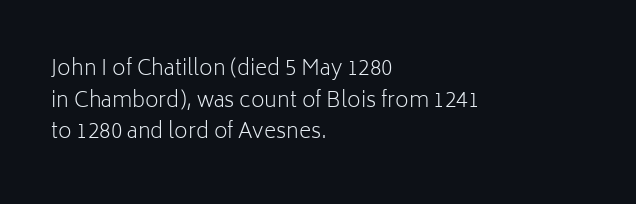
Style check: upright. Leftover space on each line is placed entirely after the last word. The rows are spaced the way most documents space them. The font is comparable to plain body text, perhaps lighter. Honestly, there is no underline to notice here at all. Nobody touched the tracking dial on this one.
